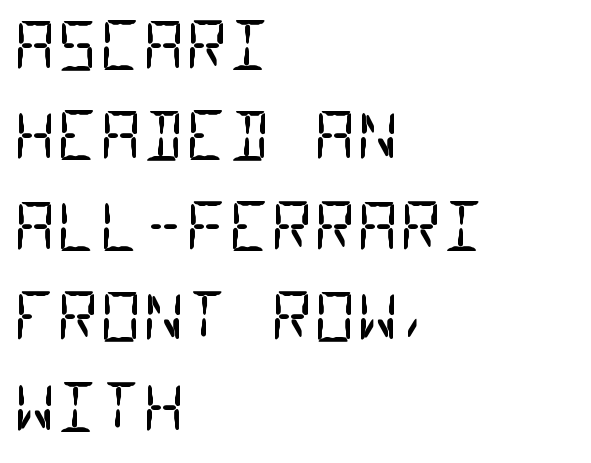
The letters march in equal steps, a hallmark of fixed-pitch type. Beneath every word, the page is bare. Unbolded letterforms with no extra heft. The face used here is a sans, in the tradition of grotesques and geometrics. Each new line begins a customary step beneath the previous one.
